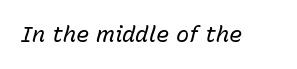
The image shows 22 px text type, italic (leaning right); set normal letter spacing, not underlined.
